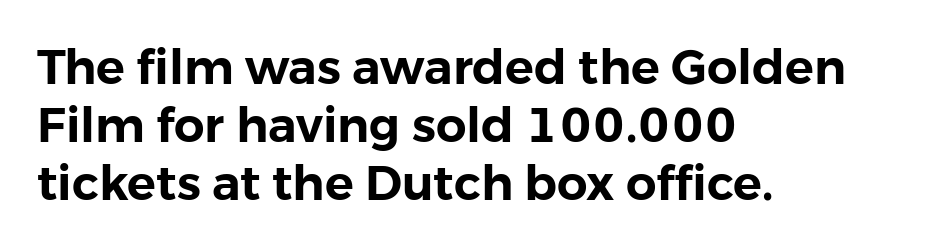
Ordinary non-slanted type is in use. Letterform terminals end flat and unadorned throughout the passage. The passage shown is typed in a proportional face where columns would drift. Here the glyphs are tracked normally, forming tight word shapes. Only glyphs here, with clear space below each row.
